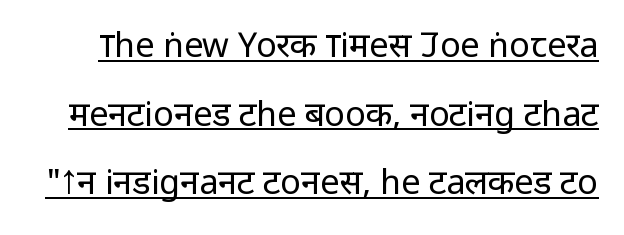
{"serif": "no", "italic": "no", "bold": "no", "weight": "regular", "width": "normal", "stroke_contrast": "low", "x_height": "medium", "monospaced": "no", "underline": "yes", "line_spacing": "loose", "line_spacing_ratio": 2.02, "letter_spacing": "normal", "letter_spacing_em": 0.0, "glyph_px": 34}
